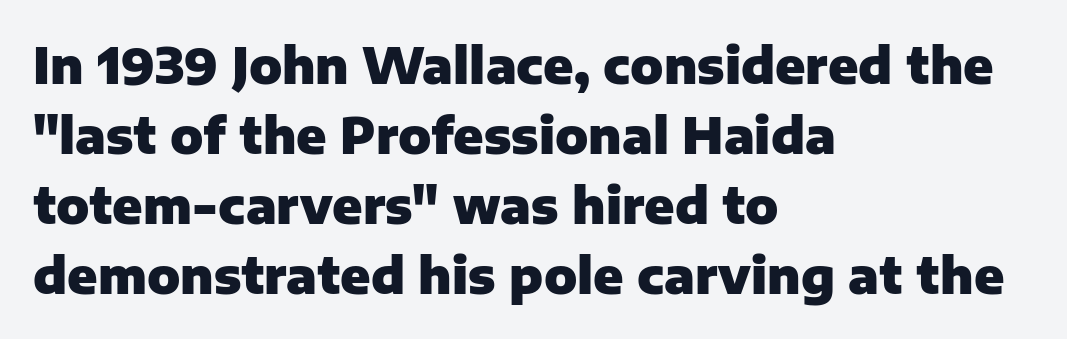
{"serif": "no", "italic": "no", "bold": "yes", "weight": "heavy", "width": "normal", "stroke_contrast": "low", "x_height": "medium", "monospaced": "no", "underline": "no", "align": "left", "line_spacing": "normal", "line_spacing_ratio": 1.43, "letter_spacing": "normal", "letter_spacing_em": 0.0, "glyph_px": 49}
